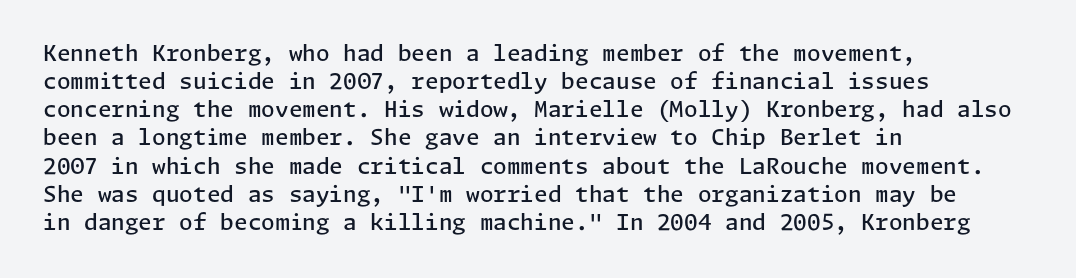
Quick note: underline off. Left-aligned paragraph, ragged on the right. Nope, not italic — everything's standing straight. The line texture is even and compact thanks to regular tracking. Successive baselines arrive at the customary interval. Firm but not heavy-handed strokes: this text is semibold.
